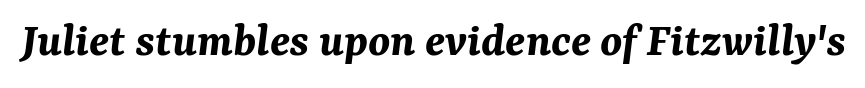
Tall strokes in this sample are angled rather than plumb. In terms of letterspacing, this is plain default setting. You could not count columns in this text — the font is proportionally spaced. The letters are bold, with thick, heavy strokes. Unmarked baselines from the first word to the last.
